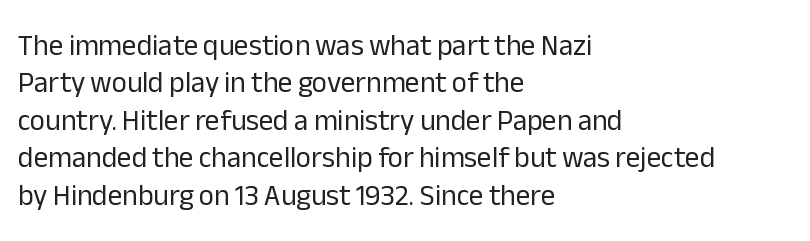
{"serif": "no", "italic": "no", "bold": "no", "weight": "regular", "width": "normal", "stroke_contrast": "low", "x_height": "medium", "monospaced": "no", "underline": "no", "align": "left", "line_spacing": "normal", "line_spacing_ratio": 1.29, "letter_spacing": "normal", "letter_spacing_em": 0.0, "glyph_px": 29}
